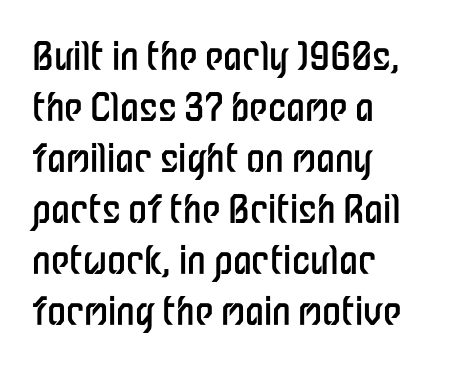
{"serif": "no", "italic": "no", "bold": "no", "weight": "regular", "width": "condensed", "stroke_contrast": "low", "x_height": "medium", "monospaced": "no", "underline": "no", "align": "left", "line_spacing": "normal", "line_spacing_ratio": 1.34, "letter_spacing": "normal", "letter_spacing_em": 0.0, "glyph_px": 38}
